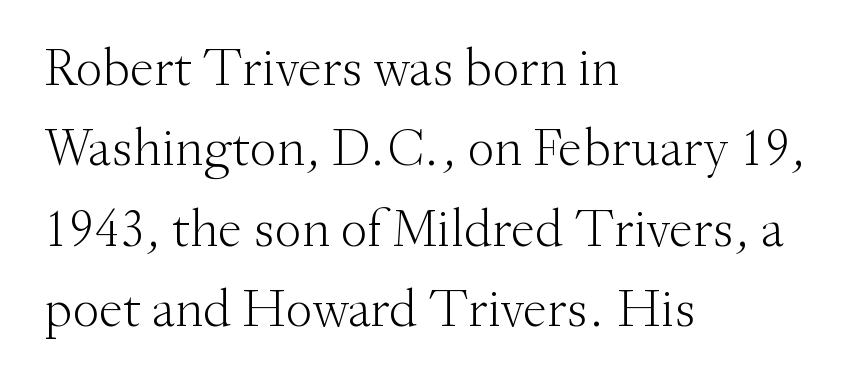
{"serif": "yes", "italic": "no", "bold": "no", "weight": "light", "width": "normal", "stroke_contrast": "medium", "x_height": "small", "monospaced": "no", "underline": "no", "align": "left", "line_spacing": "normal", "line_spacing_ratio": 1.49, "letter_spacing": "normal", "letter_spacing_em": 0.0, "glyph_px": 54}
